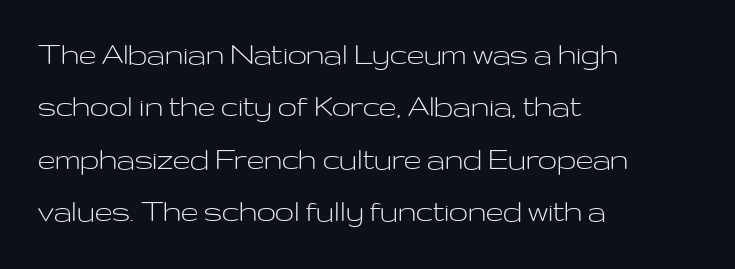
Check the space under the baseline: it is left empty. Is the stroke heavy? The answer is a plain regular-or-lighter. The lines sit at an ordinary, default distance from one another. The lettering holds an erect, upright posture throughout. The gaps between neighbouring characters are ordinary and unremarkable.
